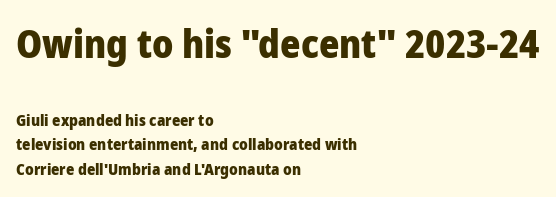
Q: Is the text bold? A: Yes.
Q: Is the text italic (slanted)? A: No, it is upright.
Q: Is the typeface a serif or a sans-serif typeface? A: Sans-serif.
Q: Is the text underlined? A: No.
Q: How is the paragraph aligned? A: Left-aligned.
Q: Is the spacing between letters normal or unusually wide? A: Normal.
Q: Is the spacing between lines tight, normal or loose? A: Normal.
Q: Which block of text is set in a larger size, the first (top) or the second (bottom)? A: The first (top) one.
Q: Width (condensed, normal, or wide)? A: Normal.
Q: Stroke contrast? A: Low.
Q: x-height? A: Medium.
Q: Monospaced? A: No.
